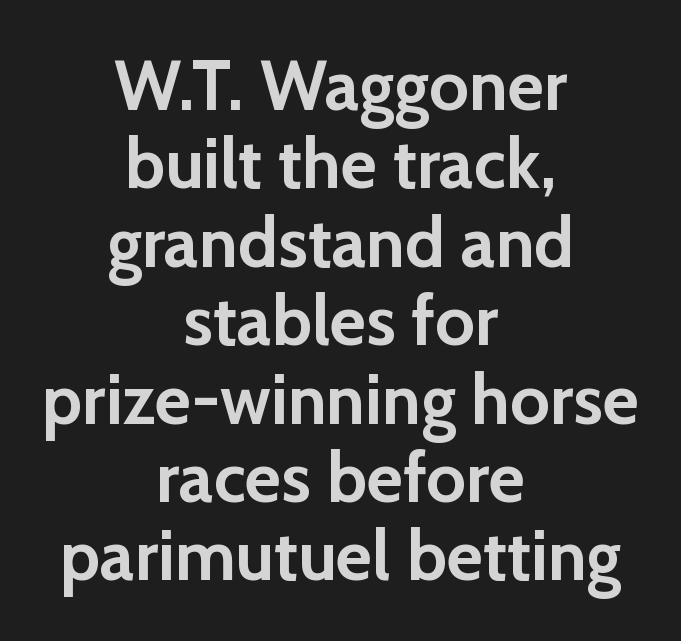
The leading is snug, giving the passage a crowded texture. Nothing sits at the stroke ends, so this counts as sans-serif. Quick note: not italic, upright. A bare baseline throughout the passage. Reading down the block, each line starts at a different indent, mirrored at its end.
